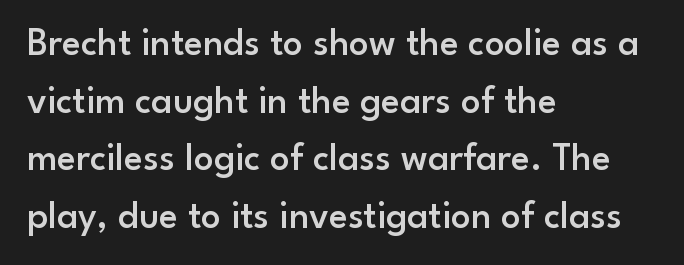
Q: Is the text bold? A: Semi-bold.
Q: Is the text italic (slanted)? A: No, it is upright.
Q: Is the typeface a serif or a sans-serif typeface? A: Sans-serif.
Q: Is the text underlined? A: No.
Q: How is the paragraph aligned? A: Left-aligned.
Q: Is the spacing between letters normal or unusually wide? A: Normal.
Q: Is the spacing between lines tight, normal or loose? A: Normal.
Q: Width (condensed, normal, or wide)? A: Normal.
Q: Stroke contrast? A: Low.
Q: x-height? A: Small.
Q: Monospaced? A: No.
